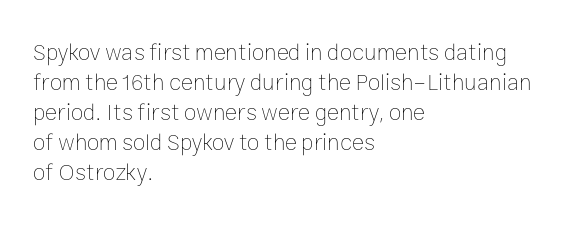
Q: Is the text bold? A: No.
Q: Is the text italic (slanted)? A: No, it is upright.
Q: Is the text underlined? A: No.
Q: How is the paragraph aligned? A: Left-aligned.
Q: Is the spacing between letters normal or unusually wide? A: Normal.
Q: Is the spacing between lines tight, normal or loose? A: Normal.
